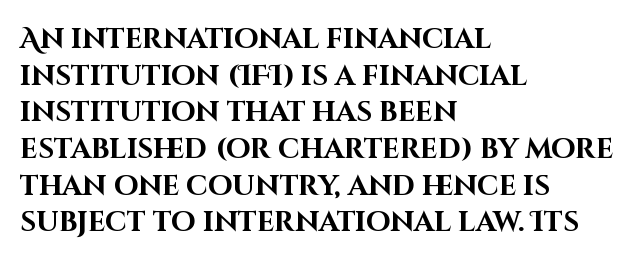
{"serif": "no", "italic": "no", "bold": "yes", "weight": "bold", "width": "normal", "stroke_contrast": "high", "x_height": "large", "monospaced": "no", "underline": "no", "align": "left", "line_spacing": "normal", "line_spacing_ratio": 1.31, "letter_spacing": "normal", "letter_spacing_em": 0.0, "glyph_px": 28}
